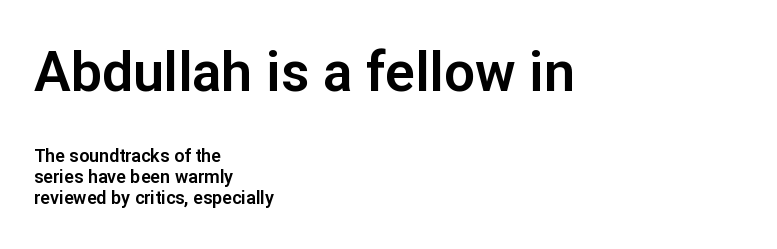
{"serif": "no", "italic": "no", "width": "normal", "stroke_contrast": "low", "x_height": "medium", "monospaced": "no", "underline": "no", "align": "left", "line_spacing_ratio": 1.18, "letter_spacing": "normal", "letter_spacing_em": 0.0, "larger_block": "first", "size_ratio": 3.06, "glyph_px": 55}
